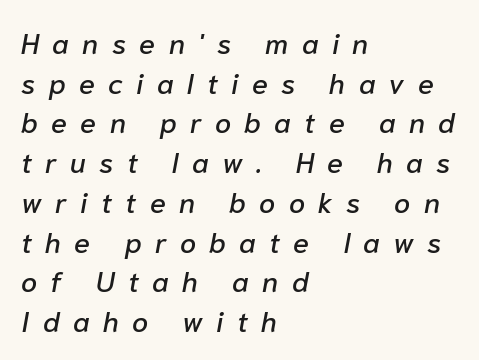
The image shows 29 px text type, italic (leaning right); set left-aligned, normal line spacing (1.37x), unusually wide letter spacing (+0.46 em), not underlined; low stroke contrast and a medium x-height.
